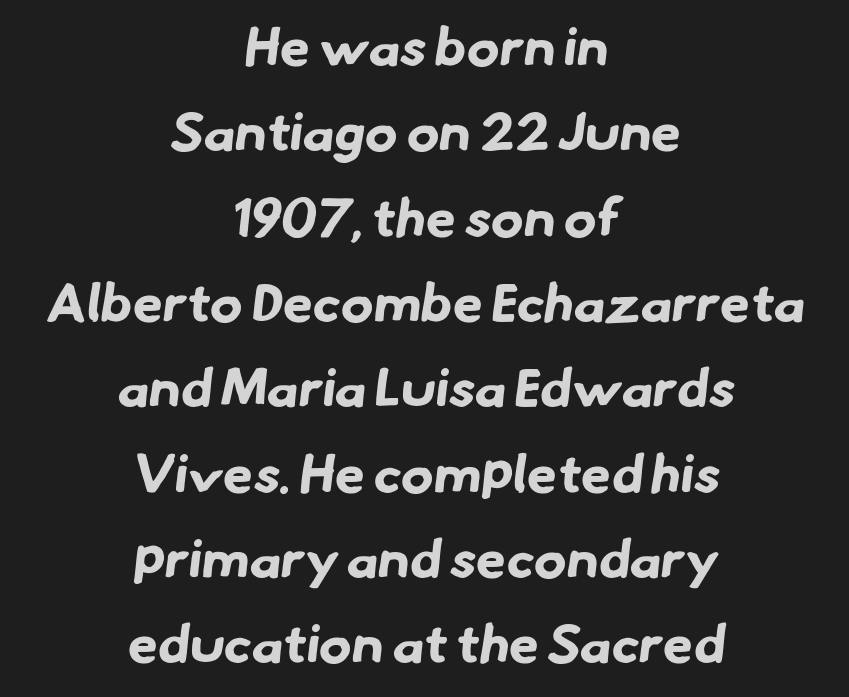
Q: Is the text bold? A: Yes.
Q: Is the typeface a serif or a sans-serif typeface? A: Sans-serif.
Q: Is the text underlined? A: No.
Q: How is the paragraph aligned? A: Centered.
Q: Is the spacing between letters normal or unusually wide? A: Normal.
Q: Is the spacing between lines tight, normal or loose? A: Normal.
Q: Width (condensed, normal, or wide)? A: Normal.
Q: Stroke contrast? A: Low.
Q: x-height? A: Small.
Q: Monospaced? A: No.
